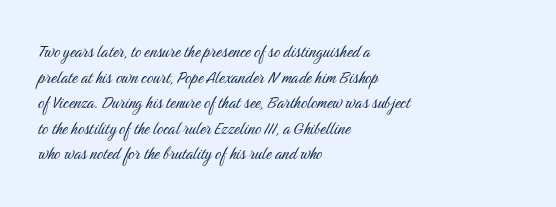
Q: Is the text bold? A: No.
Q: Is the text italic (slanted)? A: Yes.
Q: Is the text underlined? A: No.
Q: How is the paragraph aligned? A: Left-aligned.
Q: Is the spacing between letters normal or unusually wide? A: Normal.
Q: Is the spacing between lines tight, normal or loose? A: Normal.
